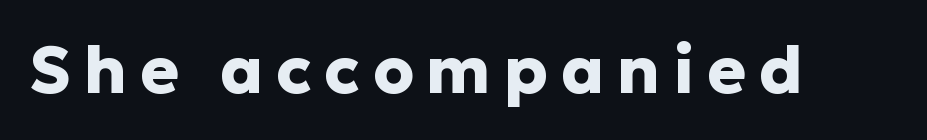
Q: Is the text bold? A: Yes.
Q: Is the text italic (slanted)? A: No, it is upright.
Q: Is the typeface a serif or a sans-serif typeface? A: Sans-serif.
Q: Is the text underlined? A: No.
Q: Is the spacing between letters normal or unusually wide? A: Unusually wide.
Q: Width (condensed, normal, or wide)? A: Normal.
Q: Stroke contrast? A: Low.
Q: x-height? A: Medium.
Q: Monospaced? A: No.
